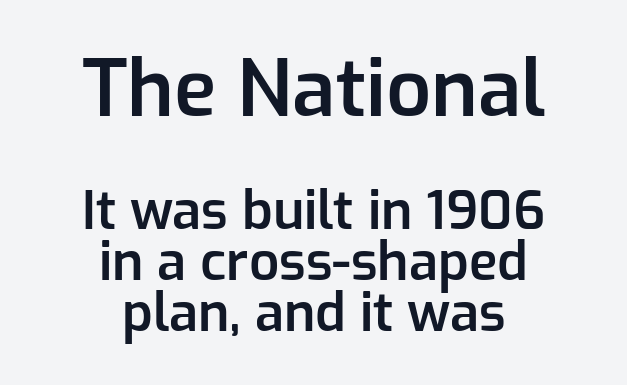
The image shows 79 px semibold sans-serif type, upright; set centered, tight line spacing (0.96x), normal letter spacing, not underlined; the first (top) block is 1.49x larger; low stroke contrast and a medium x-height.
